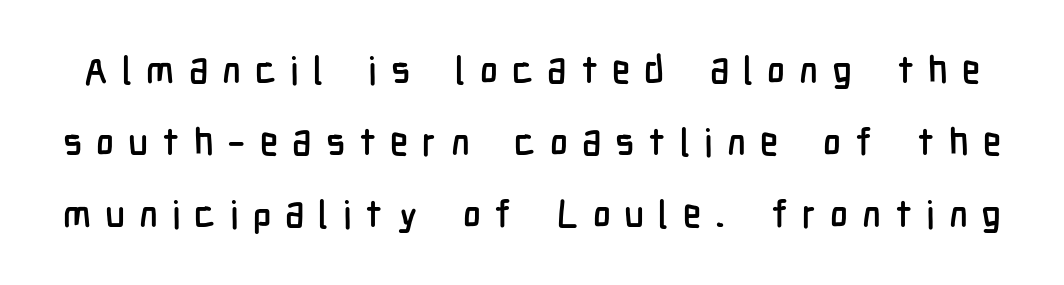
Q: Is the text italic (slanted)? A: No, it is upright.
Q: Is the typeface a serif or a sans-serif typeface? A: Sans-serif.
Q: Is the text underlined? A: No.
Q: Is the spacing between letters normal or unusually wide? A: Unusually wide.
Q: Width (condensed, normal, or wide)? A: Condensed.
Q: Stroke contrast? A: Low.
Q: x-height? A: Medium.
Q: Monospaced? A: No.
